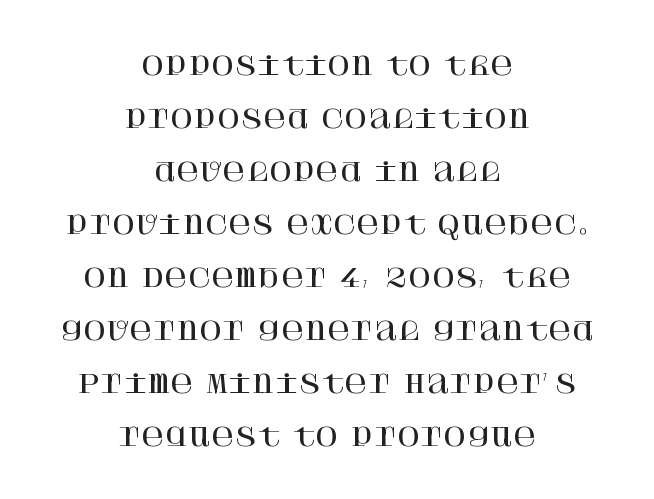
Q: Is the text italic (slanted)? A: No, it is upright.
Q: Is the text underlined? A: No.
Q: How is the paragraph aligned? A: Centered.
Q: Is the spacing between letters normal or unusually wide? A: Normal.
Q: Is the spacing between lines tight, normal or loose? A: Loose.
